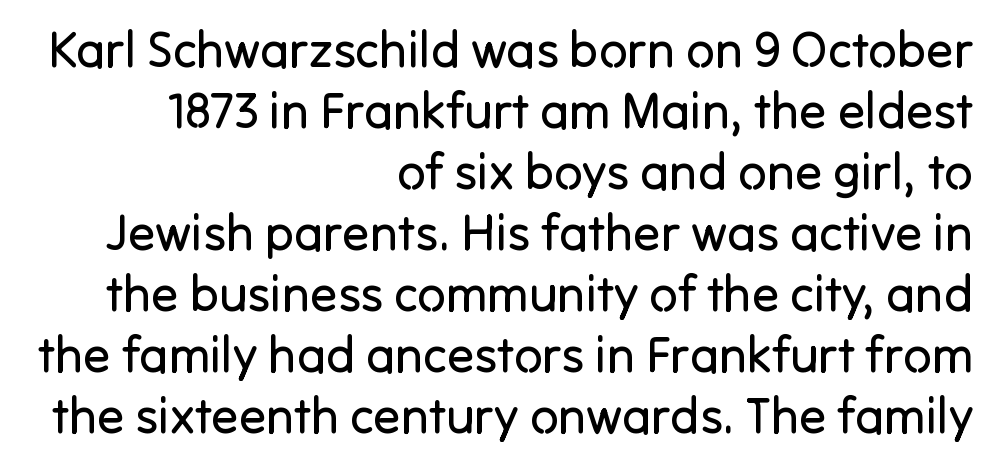
{"serif": "no", "italic": "no", "bold": "no", "weight": "regular", "width": "normal", "stroke_contrast": "low", "x_height": "medium", "monospaced": "no", "underline": "no", "align": "right", "line_spacing_ratio": 1.22, "letter_spacing": "normal", "letter_spacing_em": 0.0, "glyph_px": 50}
